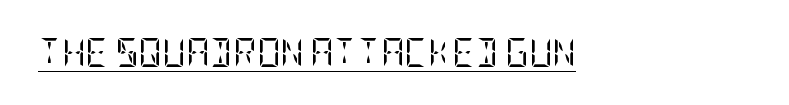
Q: Is the text bold? A: No.
Q: Is the text italic (slanted)? A: No, it is upright.
Q: Is the typeface a serif or a sans-serif typeface? A: Serif.
Q: Is the text underlined? A: Yes.
Q: Is the spacing between letters normal or unusually wide? A: Normal.
Q: Width (condensed, normal, or wide)? A: Condensed.
Q: Stroke contrast? A: Low.
Q: x-height? A: Large.
